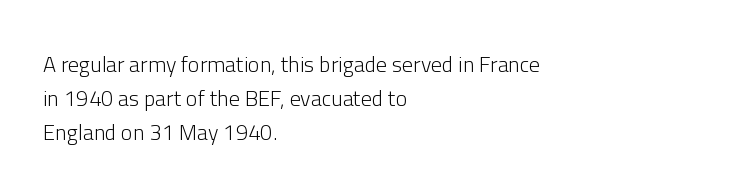
{"italic": "no", "bold": "no", "underline": "no", "align": "left", "line_spacing": "normal", "line_spacing_ratio": 1.54, "letter_spacing": "normal", "letter_spacing_em": 0.0, "glyph_px": 22}
